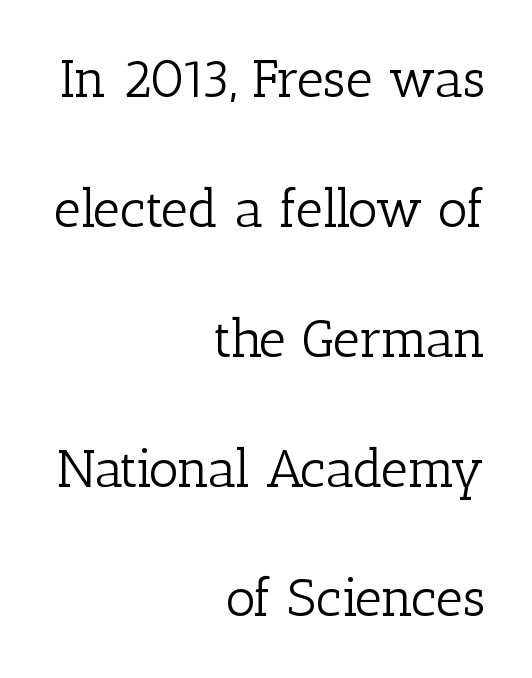
Regarding serifs, this sample has them. Characters follow at the spacing the type designer built in. Stroke mass is kept to a normal reading level or below. The letters stand straight up with perfectly vertical stems. This sample has the flowing, uneven cadence of proportional lettering.
